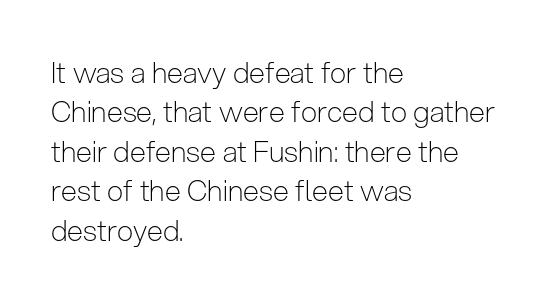
{"serif": "no", "italic": "no", "bold": "no", "weight": "light", "width": "condensed", "stroke_contrast": "low", "x_height": "medium", "monospaced": "no", "underline": "no", "align": "left", "line_spacing": "normal", "line_spacing_ratio": 1.36, "letter_spacing": "normal", "letter_spacing_em": 0.0, "glyph_px": 29}
